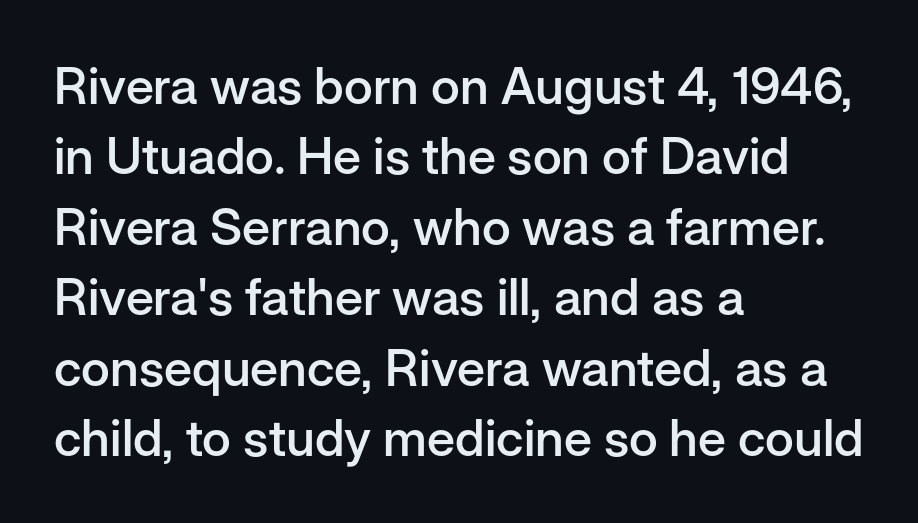
Q: Is the text bold? A: Semi-bold.
Q: Is the text italic (slanted)? A: No, it is upright.
Q: Is the typeface a serif or a sans-serif typeface? A: Sans-serif.
Q: Is the text underlined? A: No.
Q: How is the paragraph aligned? A: Left-aligned.
Q: Is the spacing between letters normal or unusually wide? A: Normal.
Q: Is the spacing between lines tight, normal or loose? A: Normal.
Q: Width (condensed, normal, or wide)? A: Normal.
Q: Stroke contrast? A: Low.
Q: x-height? A: Medium.
Q: Monospaced? A: No.
